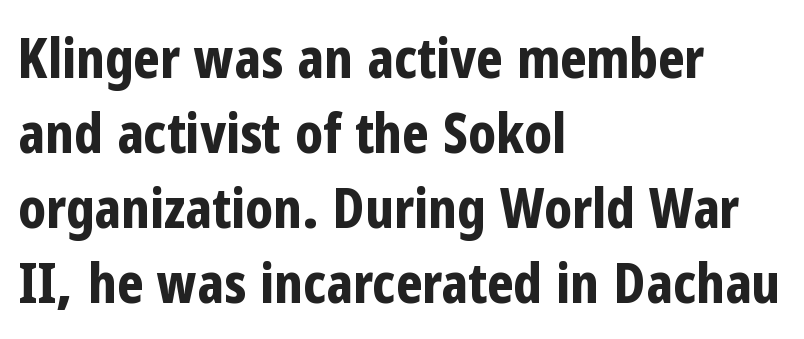
{"serif": "no", "italic": "no", "bold": "yes", "weight": "bold", "width": "condensed", "stroke_contrast": "low", "x_height": "medium", "monospaced": "no", "underline": "no", "align": "left", "line_spacing": "normal", "line_spacing_ratio": 1.34, "letter_spacing": "normal", "letter_spacing_em": 0.0, "glyph_px": 56}
